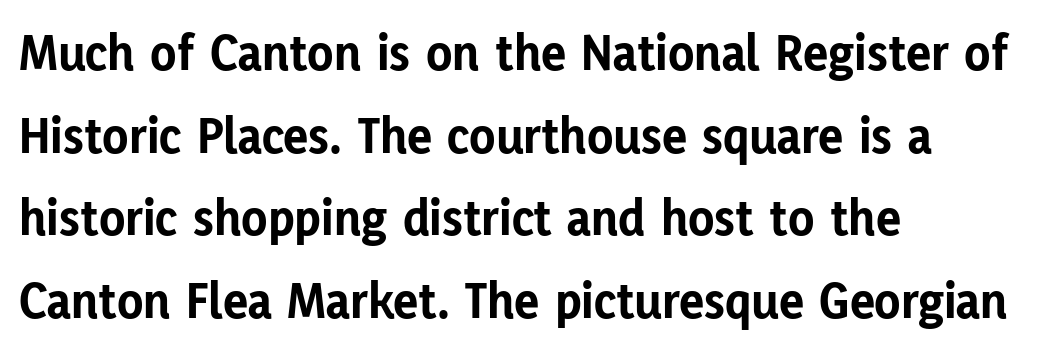
Q: Is the text bold? A: Yes.
Q: Is the text italic (slanted)? A: No, it is upright.
Q: Is the typeface a serif or a sans-serif typeface? A: Sans-serif.
Q: Is the text underlined? A: No.
Q: How is the paragraph aligned? A: Left-aligned.
Q: Is the spacing between letters normal or unusually wide? A: Normal.
Q: Is the spacing between lines tight, normal or loose? A: Normal.
Q: Width (condensed, normal, or wide)? A: Normal.
Q: Stroke contrast? A: Low.
Q: x-height? A: Medium.
Q: Monospaced? A: No.
